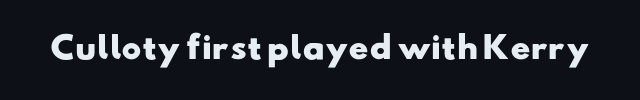
Q: Is the text bold? A: Yes.
Q: Is the typeface a serif or a sans-serif typeface? A: Sans-serif.
Q: Is the text underlined? A: No.
Q: Is the spacing between letters normal or unusually wide? A: Normal.
Q: Width (condensed, normal, or wide)? A: Wide.
Q: Stroke contrast? A: Low.
Q: x-height? A: Small.
Q: Monospaced? A: No.
